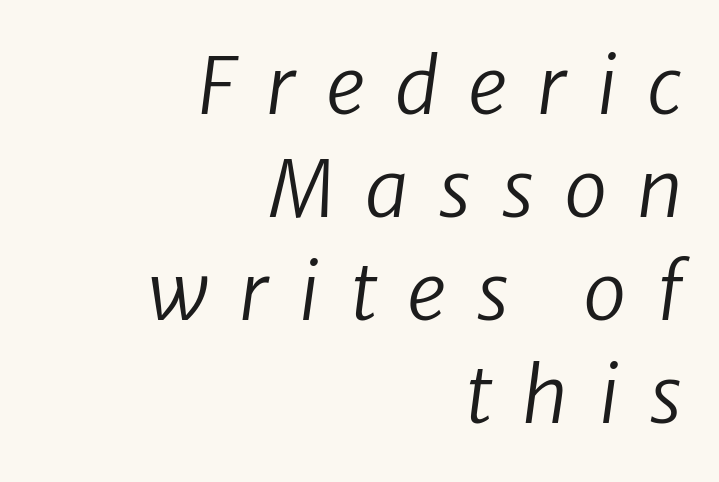
Posture: slanted. Unmarked baselines from the first word to the last. These lines are rendered in a variable-pitch font. No chunkiness to these letters — they're not bold. Here the glyphs are tracked loosely, breaking word shapes into spaced letters.
